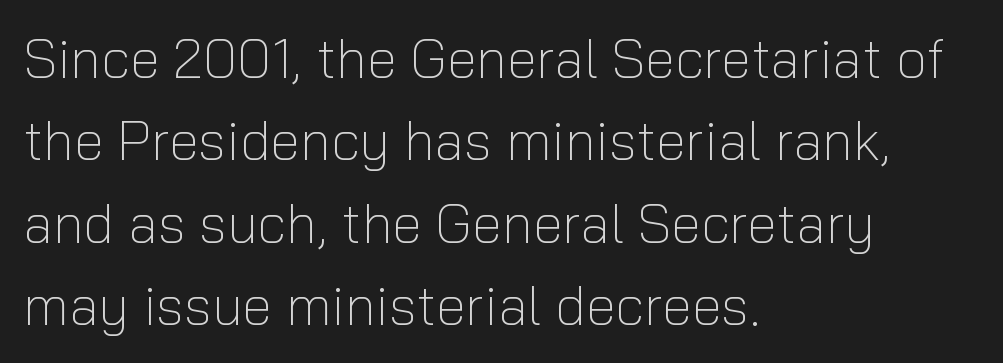
The image shows 55 px light sans-serif type, upright; set left-aligned, normal line spacing (1.5x), normal letter spacing, not underlined; low stroke contrast and a medium x-height.
